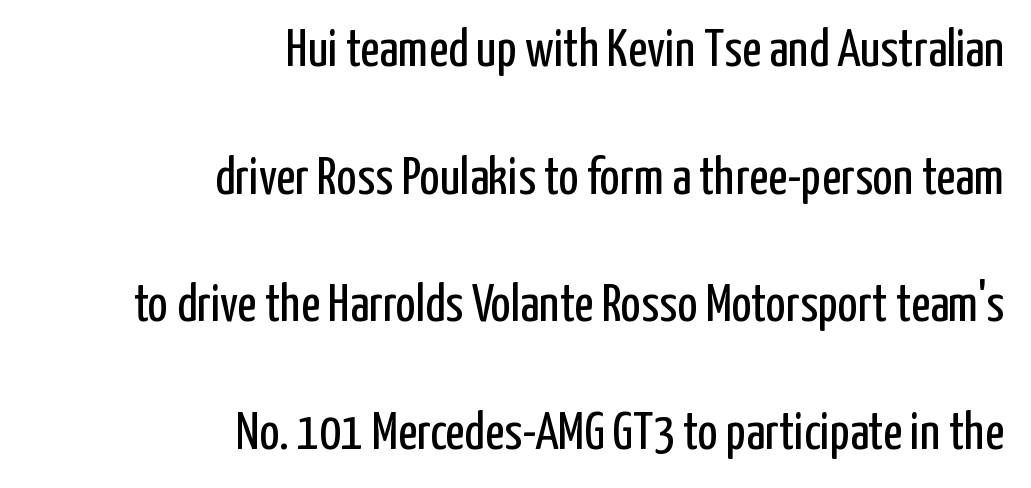
Q: Is the text bold? A: No.
Q: Is the text italic (slanted)? A: No, it is upright.
Q: Is the typeface a serif or a sans-serif typeface? A: Sans-serif.
Q: Is the text underlined? A: No.
Q: How is the paragraph aligned? A: Right-aligned.
Q: Is the spacing between letters normal or unusually wide? A: Normal.
Q: Is the spacing between lines tight, normal or loose? A: Loose.
Q: Width (condensed, normal, or wide)? A: Condensed.
Q: Stroke contrast? A: Low.
Q: x-height? A: Medium.
Q: Monospaced? A: No.
